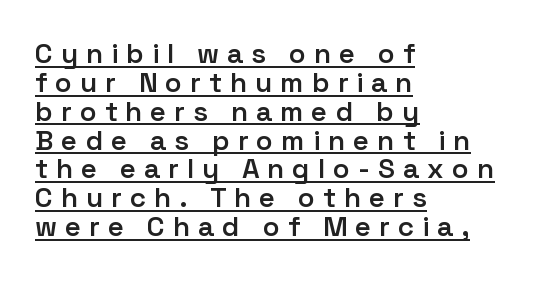
Q: Is the text bold? A: Semi-bold.
Q: Is the text italic (slanted)? A: No, it is upright.
Q: Is the typeface a serif or a sans-serif typeface? A: Sans-serif.
Q: Is the text underlined? A: Yes.
Q: How is the paragraph aligned? A: Left-aligned.
Q: Is the spacing between letters normal or unusually wide? A: Unusually wide.
Q: Is the spacing between lines tight, normal or loose? A: Tight.
Q: Width (condensed, normal, or wide)? A: Normal.
Q: Stroke contrast? A: Low.
Q: x-height? A: Medium.
Q: Monospaced? A: No.
